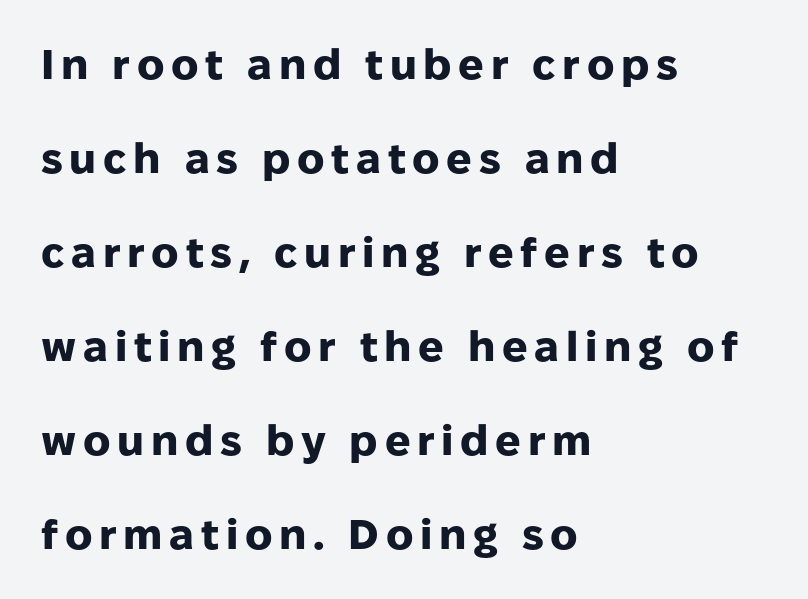
The image shows 42 px heavy sans-serif type, upright; set left-aligned, loose line spacing (2.24x), not underlined; low stroke contrast and a medium x-height.
